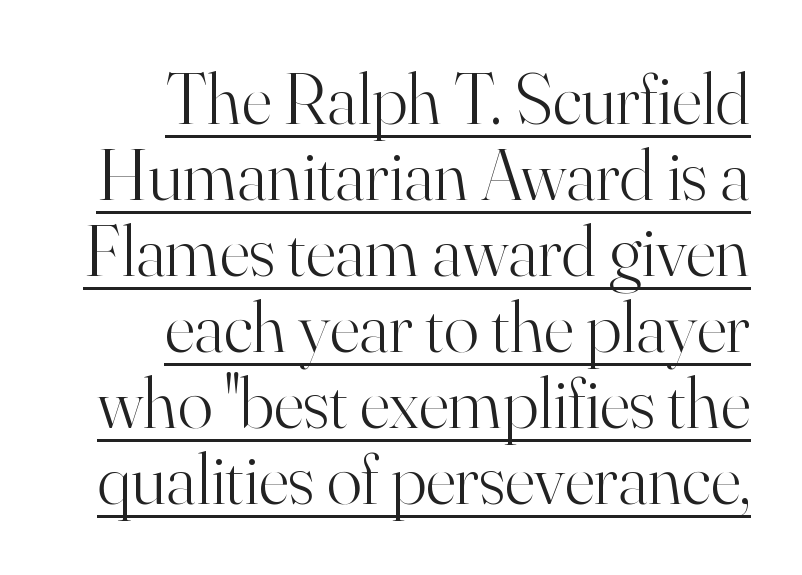
{"serif": "yes", "italic": "no", "bold": "no", "weight": "light", "width": "normal", "stroke_contrast": "high", "x_height": "small", "monospaced": "no", "underline": "yes", "align": "right", "line_spacing": "tight", "line_spacing_ratio": 1.04, "letter_spacing": "normal", "letter_spacing_em": 0.0, "glyph_px": 73}
